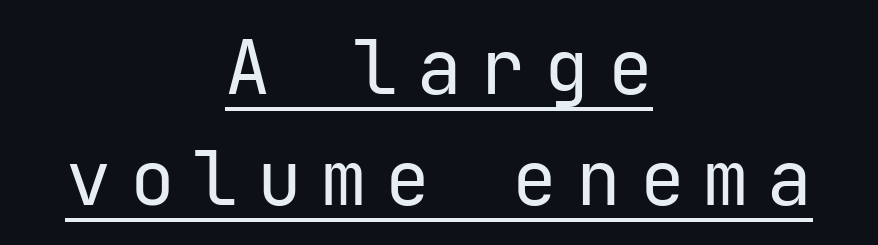
{"serif": "no", "italic": "no", "bold": "no", "weight": "regular", "width": "normal", "stroke_contrast": "low", "x_height": "medium", "underline": "yes", "align": "center", "line_spacing": "normal", "line_spacing_ratio": 1.48, "letter_spacing": "wide", "letter_spacing_em": 0.25, "glyph_px": 75}
